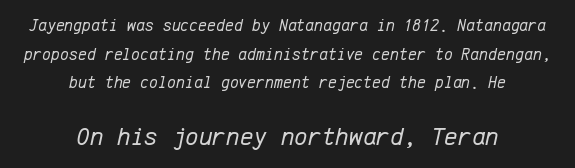
The image shows 26 px text type, italic (leaning right); set centered, normal line spacing (1.69x), normal letter spacing, not underlined; the second (bottom) block is 1.53x larger.
